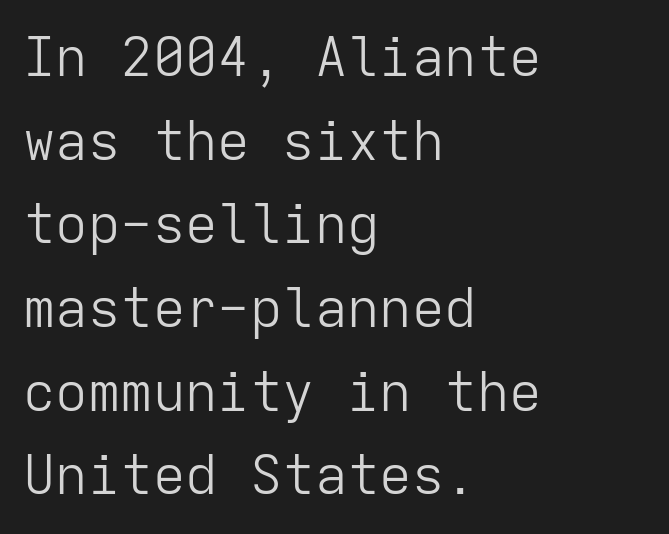
{"serif": "no", "italic": "no", "bold": "no", "weight": "light", "width": "normal", "stroke_contrast": "low", "x_height": "medium", "monospaced": "yes", "underline": "no", "align": "left", "line_spacing": "normal", "line_spacing_ratio": 1.55, "letter_spacing": "normal", "letter_spacing_em": 0.0, "glyph_px": 54}
